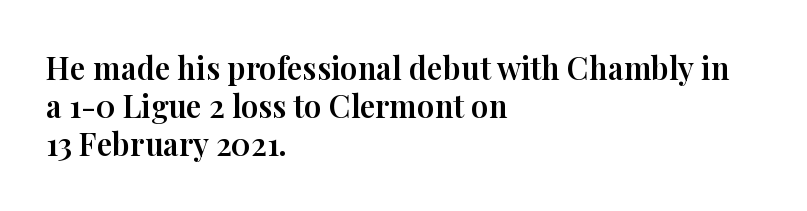
{"serif": "yes", "italic": "no", "width": "normal", "stroke_contrast": "high", "x_height": "medium", "monospaced": "no", "underline": "no", "align": "left", "line_spacing_ratio": 1.23, "letter_spacing": "normal", "letter_spacing_em": 0.0, "glyph_px": 31}
